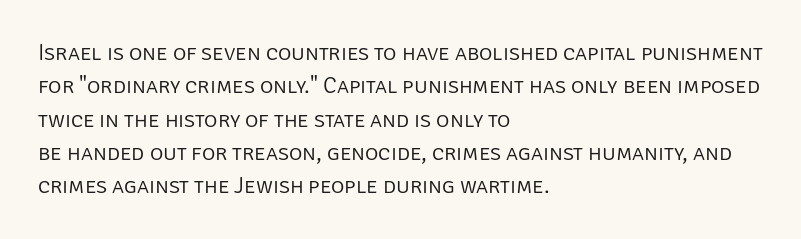
Q: Is the text bold? A: No.
Q: Is the text italic (slanted)? A: No, it is upright.
Q: Is the text underlined? A: No.
Q: How is the paragraph aligned? A: Left-aligned.
Q: Is the spacing between letters normal or unusually wide? A: Normal.
Q: Is the spacing between lines tight, normal or loose? A: Normal.
